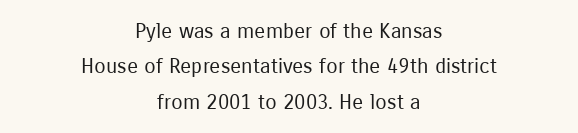
{"italic": "no", "bold": "no", "underline": "no", "align": "center", "line_spacing": "normal", "line_spacing_ratio": 1.68, "letter_spacing": "normal", "letter_spacing_em": 0.0, "glyph_px": 21}
